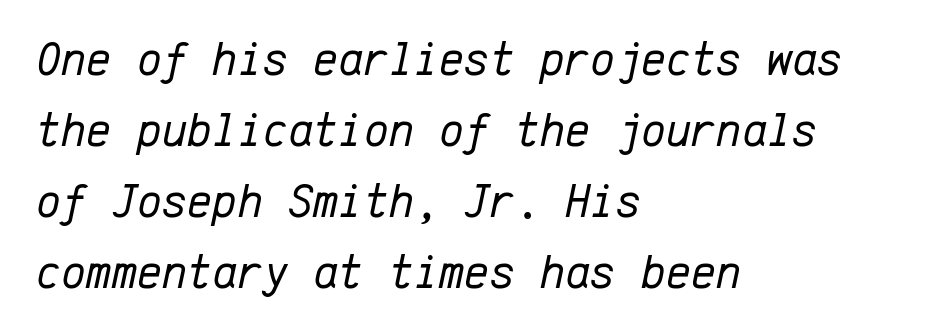
{"italic": "yes", "lean": "right", "slant_degrees": 12, "bold": "no", "weight": "regular", "width": "normal", "stroke_contrast": "low", "x_height": "medium", "monospaced": "yes", "underline": "no", "align": "left", "line_spacing": "normal", "line_spacing_ratio": 1.48, "letter_spacing": "normal", "letter_spacing_em": 0.0, "glyph_px": 48}
